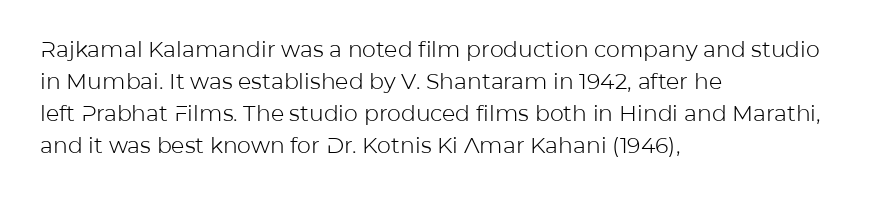
{"italic": "no", "bold": "no", "underline": "no", "align": "left", "line_spacing": "normal", "line_spacing_ratio": 1.45, "letter_spacing": "normal", "letter_spacing_em": 0.0, "glyph_px": 22}
